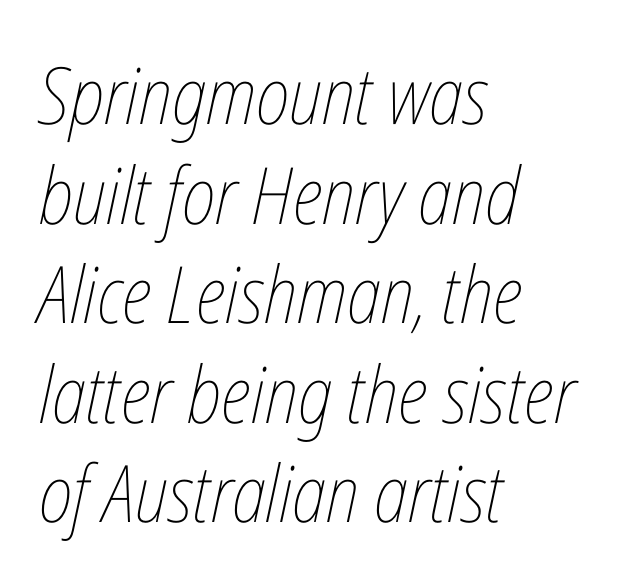
{"italic": "yes", "lean": "right", "slant_degrees": 12, "bold": "no", "weight": "thin", "width": "condensed", "stroke_contrast": "low", "x_height": "medium", "monospaced": "no", "underline": "no", "align": "left", "line_spacing": "normal", "line_spacing_ratio": 1.26, "letter_spacing": "normal", "letter_spacing_em": 0.0, "glyph_px": 79}
